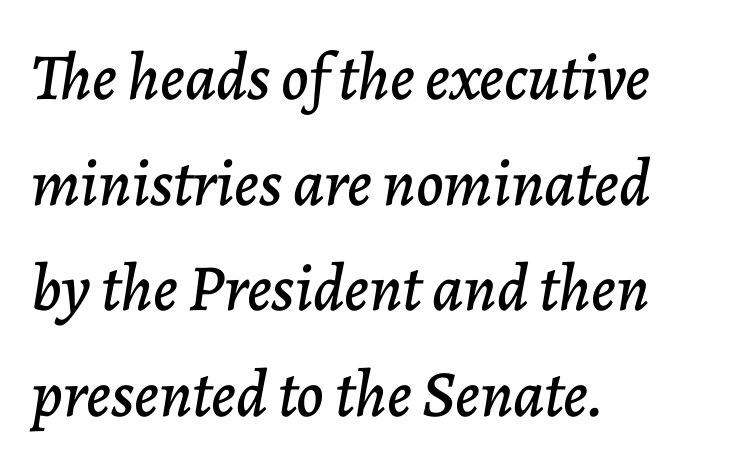
Q: Is the text italic (slanted)? A: Yes, it leans right by about 7 degrees.
Q: Is the text underlined? A: No.
Q: How is the paragraph aligned? A: Left-aligned.
Q: Is the spacing between letters normal or unusually wide? A: Normal.
Q: Is the spacing between lines tight, normal or loose? A: Normal.
Q: Width (condensed, normal, or wide)? A: Normal.
Q: Stroke contrast? A: Low.
Q: x-height? A: Medium.
Q: Monospaced? A: No.
